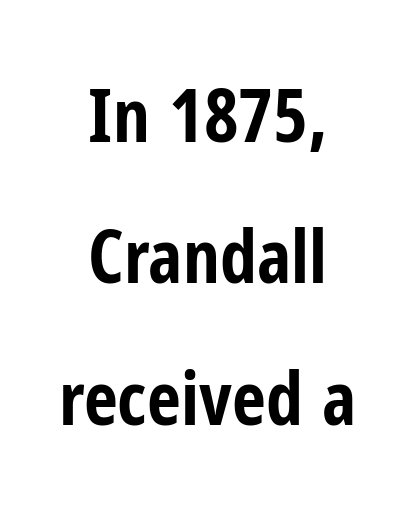
The image shows 74 px bold, condensed sans-serif type, upright; set centered, loose line spacing (1.91x), normal letter spacing, not underlined; low stroke contrast and a medium x-height.
